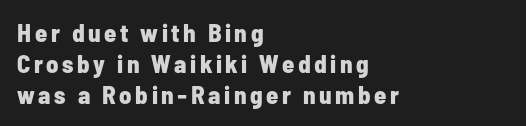
Q: Is the text bold? A: Yes.
Q: Is the text italic (slanted)? A: No, it is upright.
Q: Is the text underlined? A: No.
Q: How is the paragraph aligned? A: Left-aligned.
